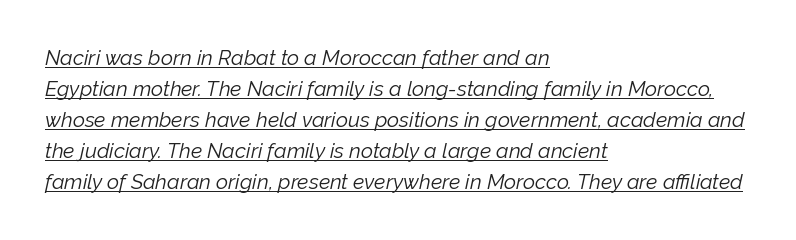
{"italic": "yes", "lean": "right", "slant_degrees": 12, "bold": "no", "underline": "yes", "align": "left", "line_spacing": "normal", "line_spacing_ratio": 1.48, "letter_spacing": "normal", "letter_spacing_em": 0.0, "glyph_px": 21}
